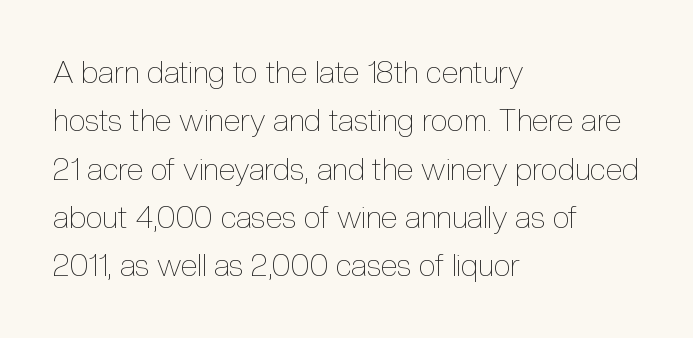
Q: Is the text bold? A: No.
Q: Is the text italic (slanted)? A: No, it is upright.
Q: Is the text underlined? A: No.
Q: How is the paragraph aligned? A: Left-aligned.
Q: Is the spacing between letters normal or unusually wide? A: Normal.
Q: Is the spacing between lines tight, normal or loose? A: Normal.
Q: Width (condensed, normal, or wide)? A: Condensed.
Q: x-height? A: Medium.
Q: Monospaced? A: No.
